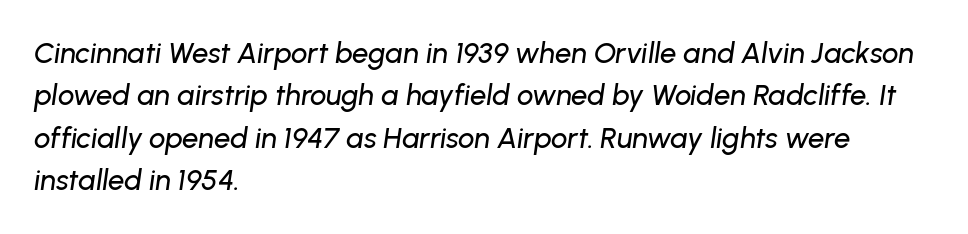
{"italic": "yes", "lean": "right", "slant_degrees": 8, "width": "normal", "stroke_contrast": "low", "x_height": "medium", "monospaced": "no", "underline": "no", "align": "left", "line_spacing": "normal", "line_spacing_ratio": 1.46, "letter_spacing": "normal", "letter_spacing_em": 0.0, "glyph_px": 29}
